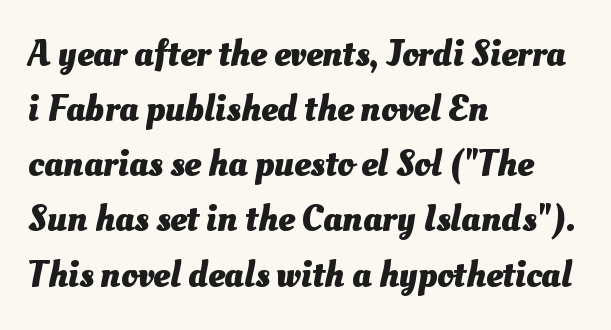
The image shows 37 px heavy type; set left-aligned, normal line spacing (1.49x), normal letter spacing, not underlined; medium stroke contrast and a small x-height.
